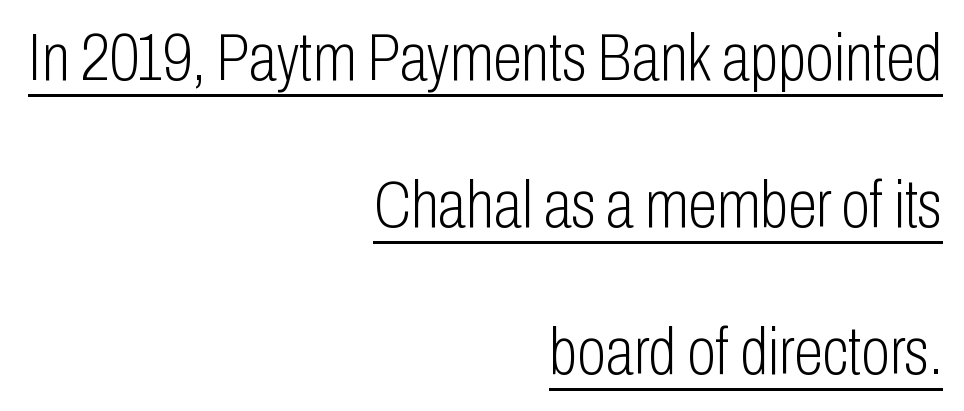
Q: Is the text bold? A: No.
Q: Is the text italic (slanted)? A: No, it is upright.
Q: Is the typeface a serif or a sans-serif typeface? A: Sans-serif.
Q: Is the text underlined? A: Yes.
Q: How is the paragraph aligned? A: Right-aligned.
Q: Is the spacing between letters normal or unusually wide? A: Normal.
Q: Is the spacing between lines tight, normal or loose? A: Loose.
Q: Width (condensed, normal, or wide)? A: Condensed.
Q: Stroke contrast? A: Low.
Q: x-height? A: Medium.
Q: Monospaced? A: No.
